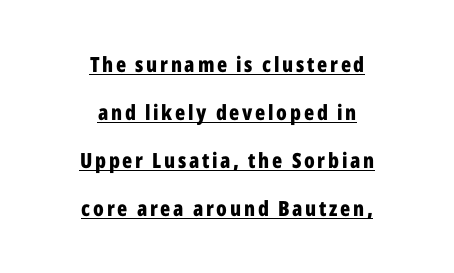
The image shows 21 px bold type, upright; set centered, loose line spacing (2.29x), underlined.
